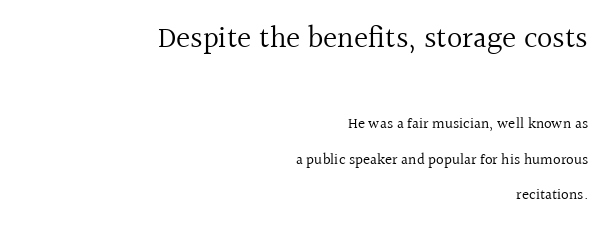
{"serif": "yes", "italic": "no", "bold": "no", "weight": "regular", "width": "normal", "x_height": "medium", "monospaced": "no", "underline": "no", "align": "right", "line_spacing": "loose", "line_spacing_ratio": 2.39, "letter_spacing": "normal", "letter_spacing_em": 0.0, "larger_block": "first", "size_ratio": 2.0, "glyph_px": 30}
